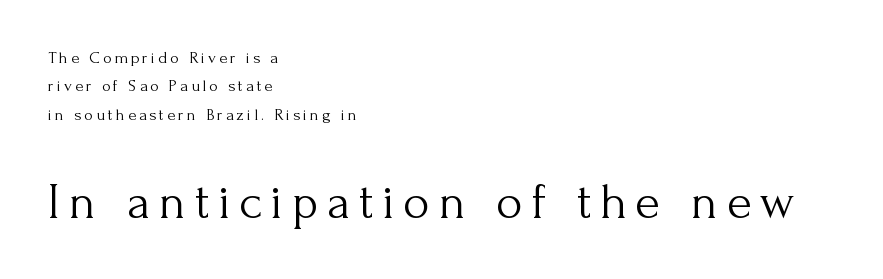
The image shows 51 px light serif type, upright; set left-aligned, normal line spacing (1.67x), not underlined; the second (bottom) block is 3.0x larger; medium stroke contrast and a small x-height.
